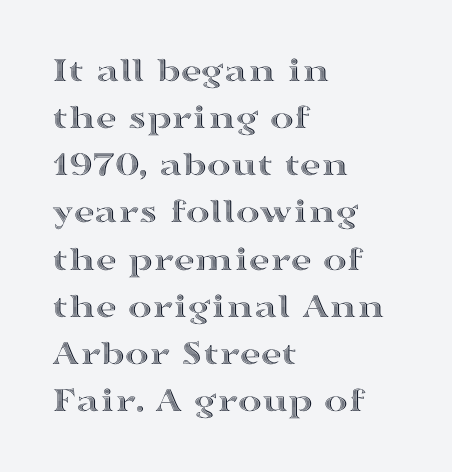
{"italic": "no", "width": "wide", "x_height": "medium", "monospaced": "no", "underline": "no", "align": "left", "line_spacing": "normal", "line_spacing_ratio": 1.31, "letter_spacing": "normal", "letter_spacing_em": 0.0, "glyph_px": 36}
